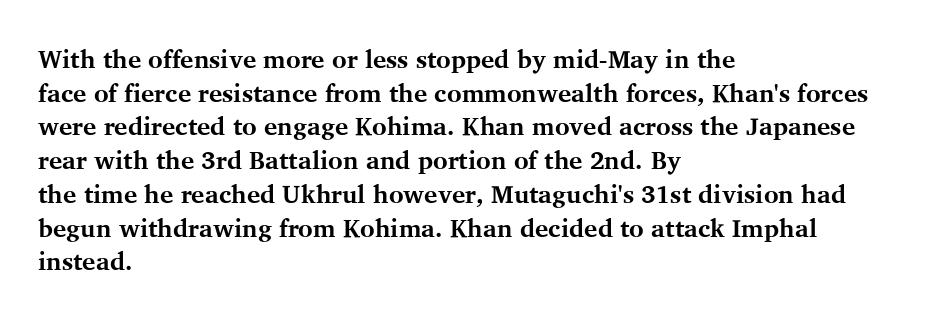
The image shows 25 px bold type, upright; set left-aligned, normal line spacing (1.35x), normal letter spacing, not underlined.
